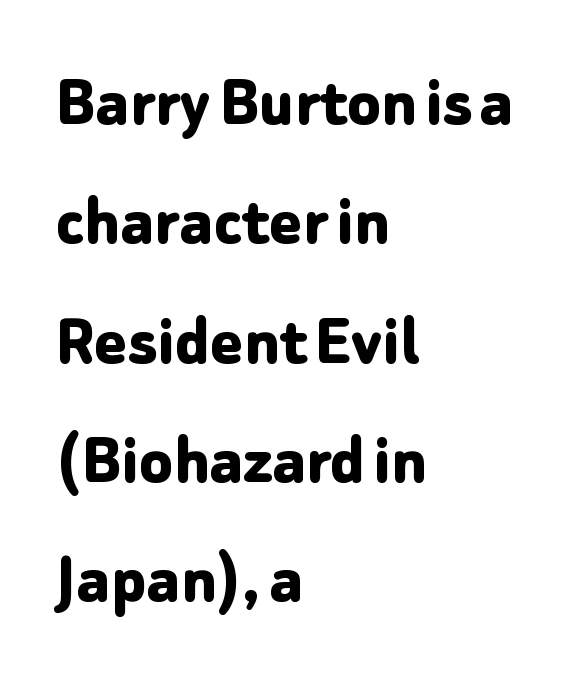
{"serif": "no", "italic": "no", "bold": "yes", "weight": "bold", "width": "normal", "stroke_contrast": "low", "x_height": "medium", "monospaced": "no", "underline": "no", "align": "left", "line_spacing": "normal", "line_spacing_ratio": 1.57, "letter_spacing": "normal", "letter_spacing_em": 0.0, "glyph_px": 76}
